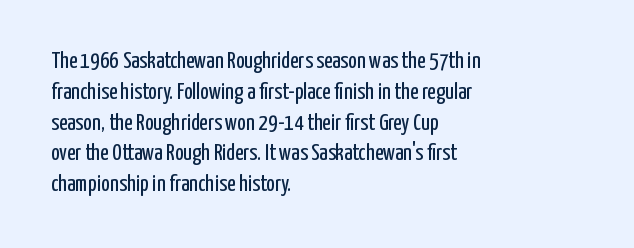
Descenders are the only things crossing below the line. The font sits on the lighter half of the weight spectrum, regular included. Does the copy run flush right? No — it runs flush left. Vertically, the passage feels balanced, rows spaced as you'd expect.
